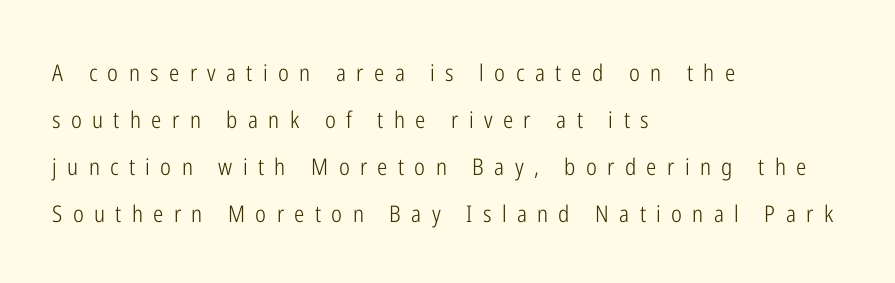
The image shows 23 px text type, upright; set left-aligned, loose line spacing (2.04x), unusually wide letter spacing (+0.45 em), not underlined.
